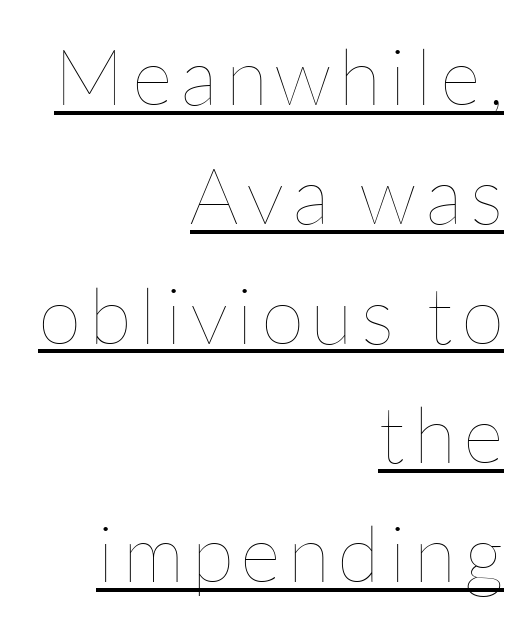
The image shows 78 px thin type, upright; set right-aligned, normal line spacing (1.53x), underlined; low stroke contrast and a medium x-height.
